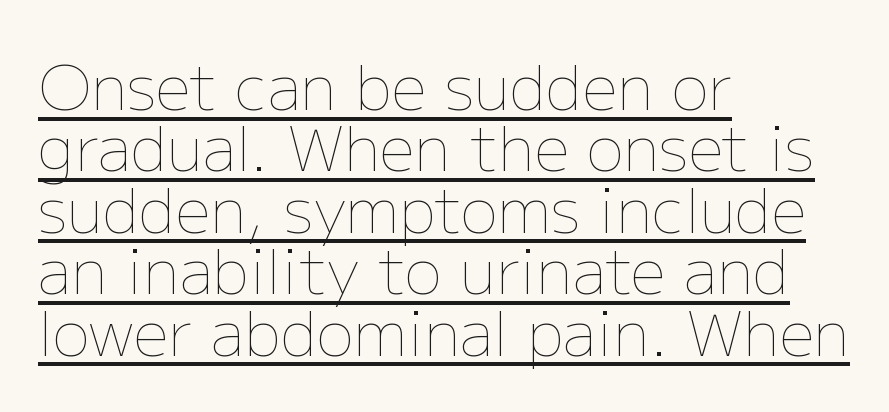
{"italic": "no", "bold": "no", "weight": "thin", "width": "normal", "stroke_contrast": "low", "x_height": "medium", "monospaced": "no", "underline": "yes", "align": "left", "line_spacing": "tight", "line_spacing_ratio": 0.99, "letter_spacing": "normal", "letter_spacing_em": 0.0, "glyph_px": 62}
